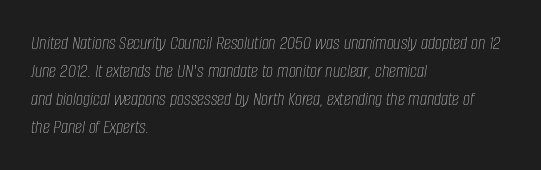
Q: Is the text bold? A: No.
Q: Is the text italic (slanted)? A: Yes, it leans right by about 8 degrees.
Q: Is the text underlined? A: No.
Q: How is the paragraph aligned? A: Left-aligned.
Q: Is the spacing between letters normal or unusually wide? A: Normal.
Q: Is the spacing between lines tight, normal or loose? A: Normal.
